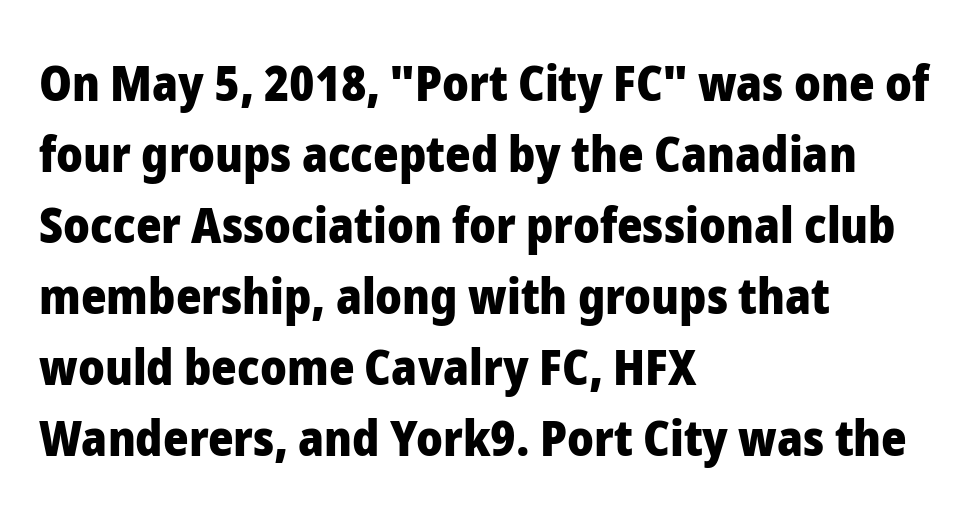
The passage shown is typeset with a sans-serif family. A typesetter would call this proportional, since set widths differ per character. Evenly set lines give the paragraph a standard silhouette. Anything drawn beneath the words? Only blank space.
